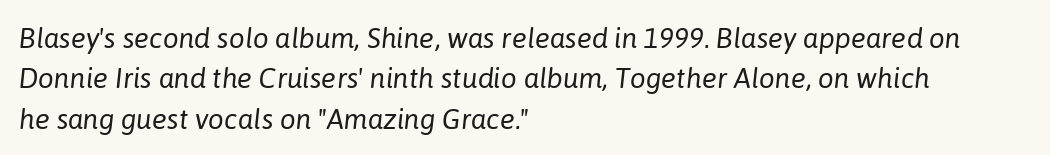
One-word summary of the alignment: left. The characters are drawn with everyday or finer stroke widths. Underline: absent. Tracking here is standard; glyphs follow each other at the usual distance. Italic: yes, the glyphs are oblique. If you measured baseline to baseline, you'd find a middling distance.
